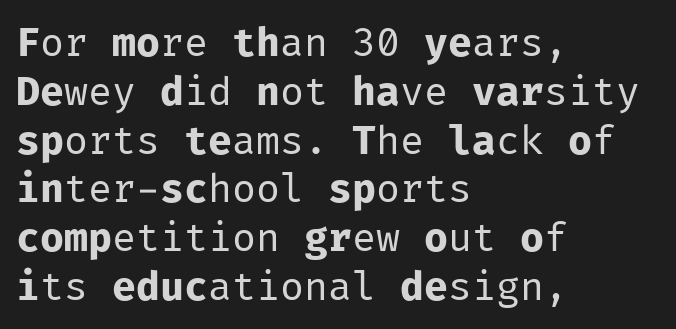
{"serif": "no", "italic": "no", "bold": "no", "weight": "regular", "width": "normal", "stroke_contrast": "low", "x_height": "medium", "monospaced": "yes", "underline": "no", "align": "left", "line_spacing_ratio": 1.22, "letter_spacing": "normal", "letter_spacing_em": 0.0, "glyph_px": 40}
